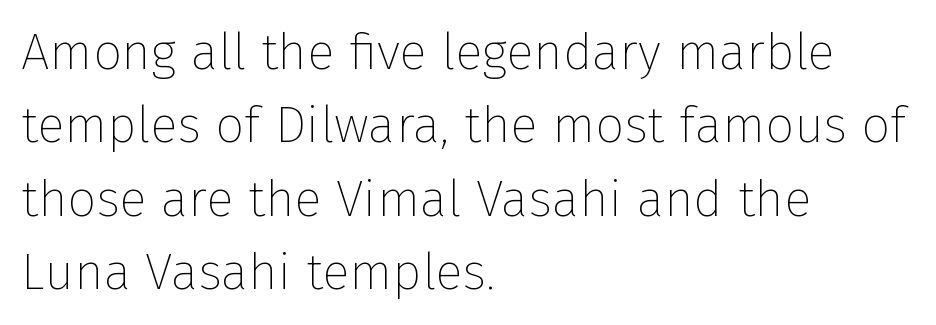
These lines are set flush left with a ragged right edge. Any mark beneath the type? The region is blank. Caption: face not bold, strokes unweighted. Nobody touched the tracking dial on this one. No feet cap the strokes, marking this as sans-serif type.
